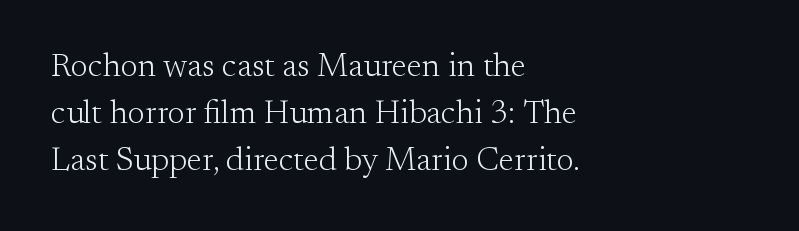
Q: Is the text bold? A: No.
Q: Is the text italic (slanted)? A: No, it is upright.
Q: Is the typeface a serif or a sans-serif typeface? A: Serif.
Q: Is the text underlined? A: No.
Q: How is the paragraph aligned? A: Left-aligned.
Q: Is the spacing between letters normal or unusually wide? A: Normal.
Q: Is the spacing between lines tight, normal or loose? A: Normal.
Q: Width (condensed, normal, or wide)? A: Normal.
Q: Stroke contrast? A: Medium.
Q: x-height? A: Small.
Q: Monospaced? A: No.
